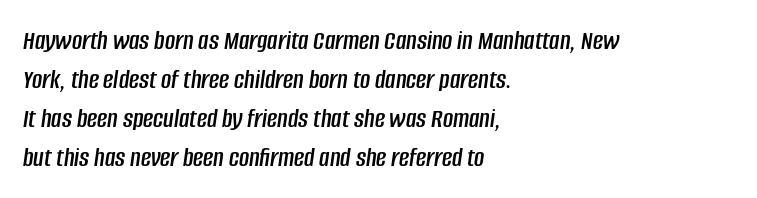
{"italic": "yes", "lean": "right", "slant_degrees": 8, "width": "condensed", "stroke_contrast": "low", "x_height": "large", "monospaced": "no", "underline": "no", "align": "left", "line_spacing": "normal", "line_spacing_ratio": 1.39, "letter_spacing": "normal", "letter_spacing_em": 0.0, "glyph_px": 28}
